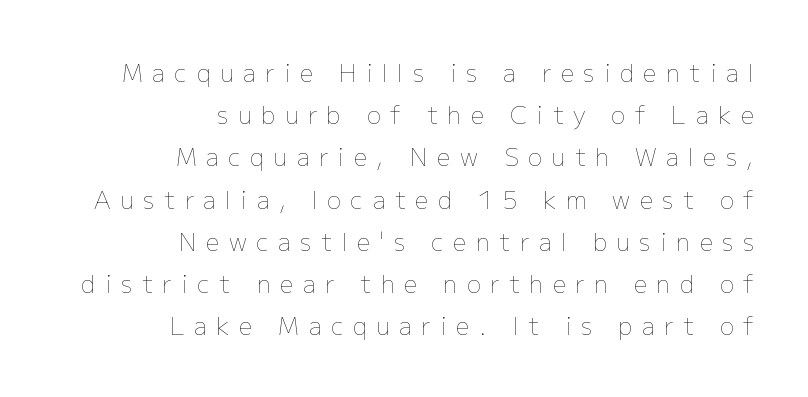
{"italic": "no", "bold": "no", "underline": "no", "align": "right", "line_spacing_ratio": 1.76, "letter_spacing": "wide", "letter_spacing_em": 0.39, "glyph_px": 24}
